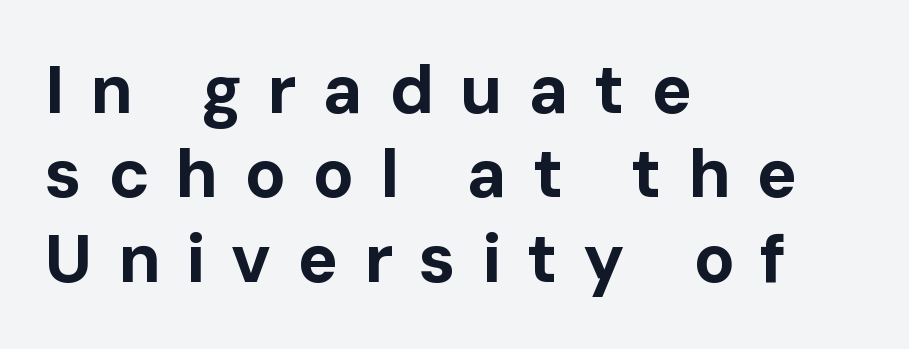
The image shows 68 px bold sans-serif type, upright; set left-aligned, line spacing 1.24x, unusually wide letter spacing (+0.38 em), not underlined; low stroke contrast and a medium x-height.
